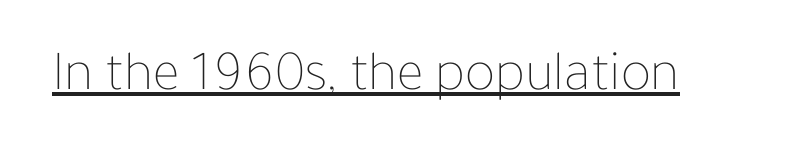
{"italic": "no", "bold": "no", "weight": "thin", "width": "normal", "stroke_contrast": "low", "x_height": "medium", "monospaced": "no", "underline": "yes", "letter_spacing": "normal", "letter_spacing_em": 0.0, "glyph_px": 57}
